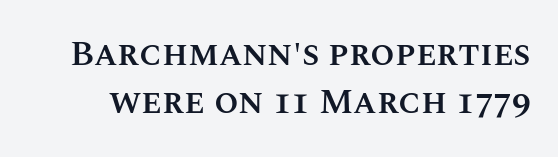
In terms of posture, this sample is upright. Honestly, there is no underline to notice here at all. Stems and bowls a touch heavier than normal — semibold. Letter spacing: default. Spacing verdict: proportional, widths tailored to each character.
